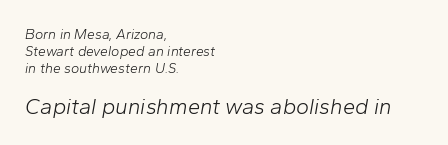
{"italic": "yes", "lean": "right", "slant_degrees": 10, "bold": "no", "underline": "no", "align": "left", "line_spacing_ratio": 1.2, "letter_spacing": "normal", "letter_spacing_em": 0.0, "larger_block": "second", "size_ratio": 1.57, "glyph_px": 22}
